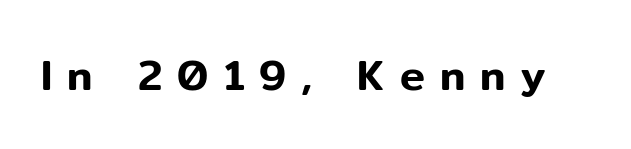
Q: Is the text italic (slanted)? A: No, it is upright.
Q: Is the typeface a serif or a sans-serif typeface? A: Sans-serif.
Q: Is the text underlined? A: No.
Q: Is the spacing between letters normal or unusually wide? A: Unusually wide.
Q: Width (condensed, normal, or wide)? A: Normal.
Q: Stroke contrast? A: Low.
Q: x-height? A: Medium.
Q: Monospaced? A: No.
